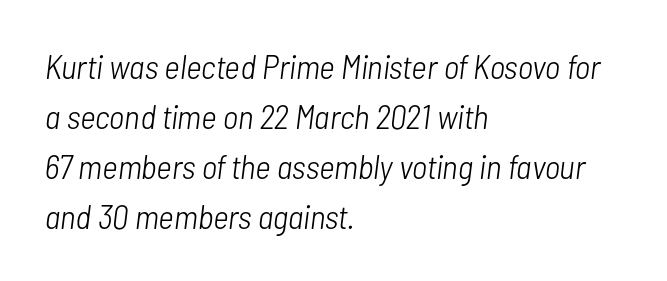
The image shows 34 px light, condensed type, italic (leaning right); set left-aligned, normal line spacing (1.47x), normal letter spacing, not underlined; low stroke contrast and a medium x-height.
